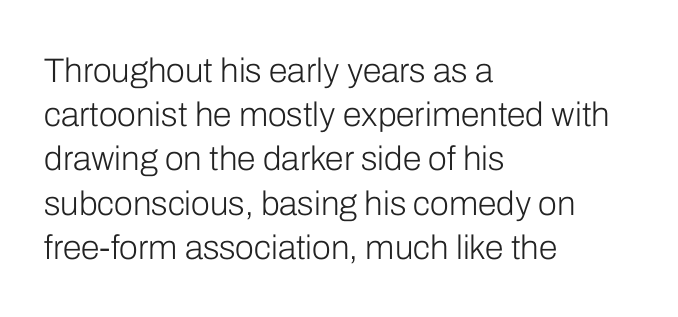
Q: Is the text bold? A: No.
Q: Is the text italic (slanted)? A: No, it is upright.
Q: Is the typeface a serif or a sans-serif typeface? A: Sans-serif.
Q: Is the text underlined? A: No.
Q: How is the paragraph aligned? A: Left-aligned.
Q: Is the spacing between letters normal or unusually wide? A: Normal.
Q: Is the spacing between lines tight, normal or loose? A: Normal.
Q: Width (condensed, normal, or wide)? A: Normal.
Q: Stroke contrast? A: Low.
Q: x-height? A: Medium.
Q: Monospaced? A: No.
